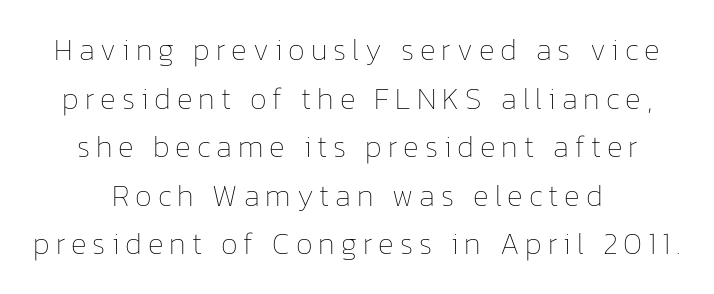
Q: Is the text bold? A: No.
Q: Is the text italic (slanted)? A: No, it is upright.
Q: Is the text underlined? A: No.
Q: Is the spacing between letters normal or unusually wide? A: Unusually wide.
Q: Is the spacing between lines tight, normal or loose? A: Normal.
Q: Width (condensed, normal, or wide)? A: Normal.
Q: Stroke contrast? A: Low.
Q: x-height? A: Medium.
Q: Monospaced? A: No.
